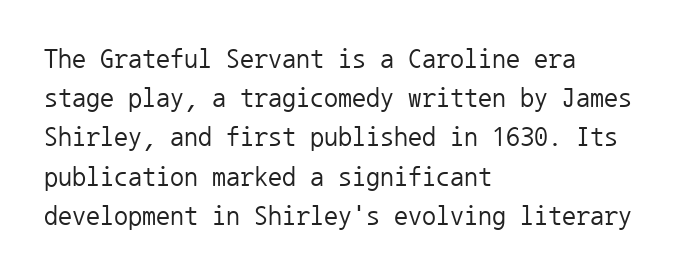
Q: Is the text bold? A: No.
Q: Is the text italic (slanted)? A: No, it is upright.
Q: Is the typeface a serif or a sans-serif typeface? A: Sans-serif.
Q: Is the text underlined? A: No.
Q: How is the paragraph aligned? A: Left-aligned.
Q: Is the spacing between letters normal or unusually wide? A: Normal.
Q: Is the spacing between lines tight, normal or loose? A: Normal.
Q: Width (condensed, normal, or wide)? A: Normal.
Q: Stroke contrast? A: Low.
Q: x-height? A: Medium.
Q: Monospaced? A: Yes.
